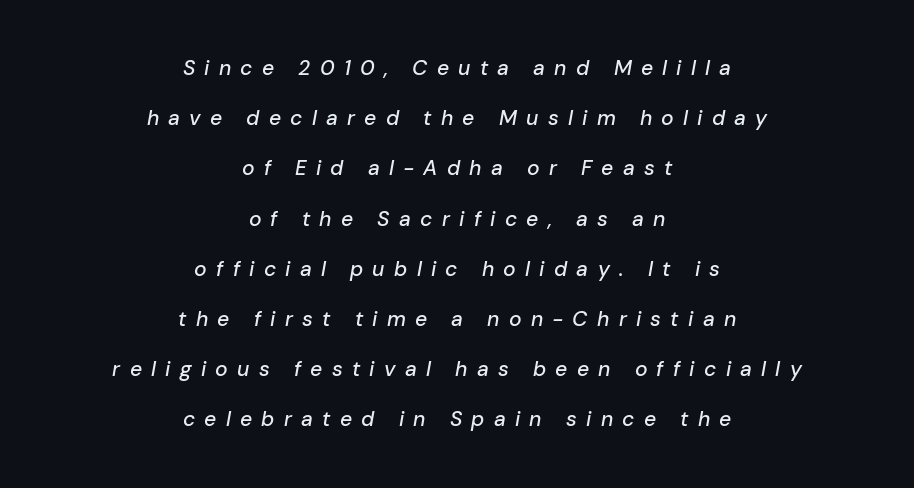
The image shows 21 px text type, italic (leaning right); set centered, loose line spacing (2.39x), unusually wide letter spacing (+0.44 em), not underlined.
